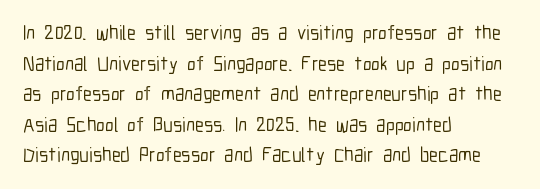
Posture: upright roman. Where is the straight margin? On the left. The passage shown stacks its lines at a standard gap. The passage shown is not underscored anywhere. The tracking reads as untouched default to a designer's eye.
